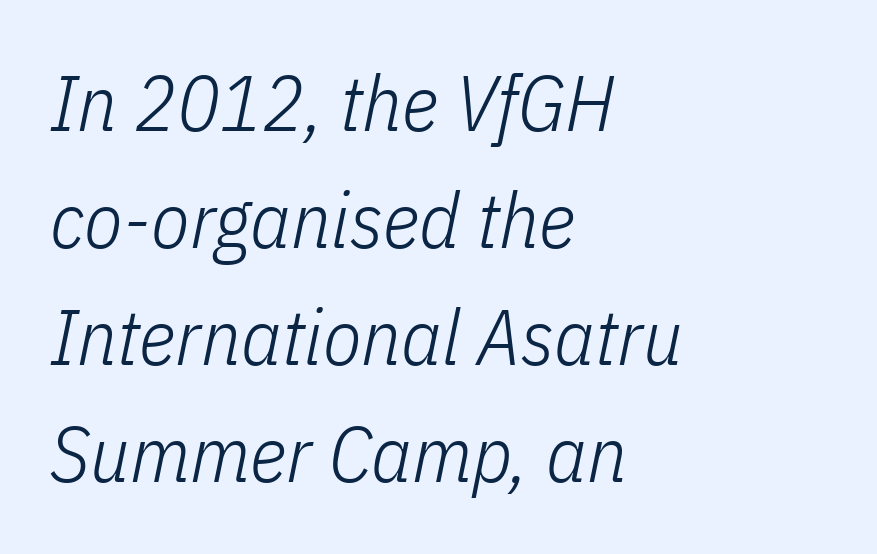
Unmarked baselines from the first word to the last. Is this a heavy cut? Hardly; it is regular or lighter. The lines are quadded left. Italic: yes, the glyphs are oblique. Words appear dense and cohesive because spacing is normal. In terms of leading, this rendering sits right in the middle.
